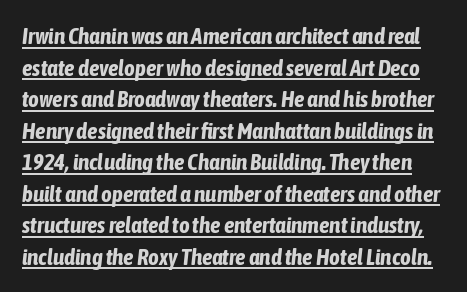
Beneath each row of characters lies a ruled line. Heft: maximum for text — a bold. In terms of posture, this sample is oblique. The designer left line spacing at the default. The line texture is even and compact thanks to regular tracking.
